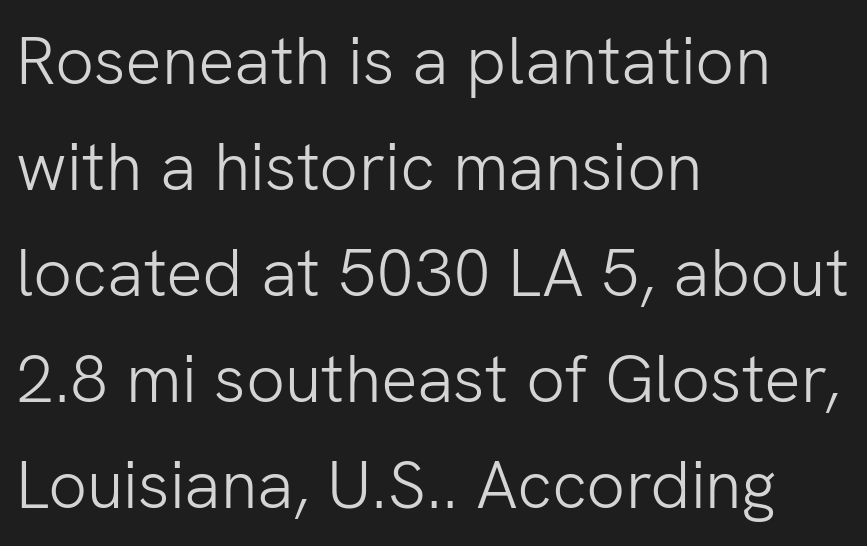
The image shows 68 px light sans-serif type, upright; set left-aligned, normal line spacing (1.56x), normal letter spacing, not underlined; low stroke contrast and a medium x-height.
